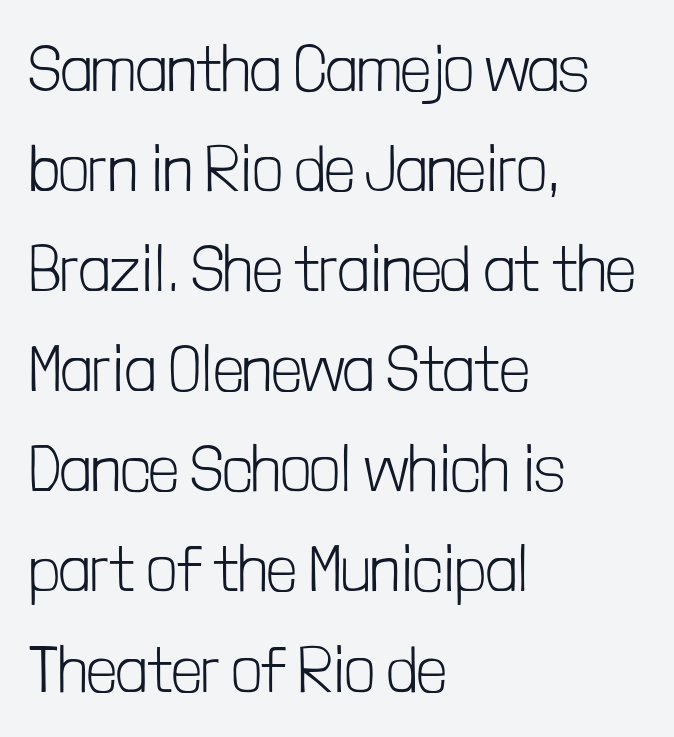
{"serif": "no", "italic": "no", "bold": "no", "weight": "light", "width": "condensed", "stroke_contrast": "low", "x_height": "medium", "monospaced": "no", "underline": "no", "align": "left", "line_spacing": "normal", "line_spacing_ratio": 1.54, "letter_spacing": "normal", "letter_spacing_em": 0.0, "glyph_px": 65}
